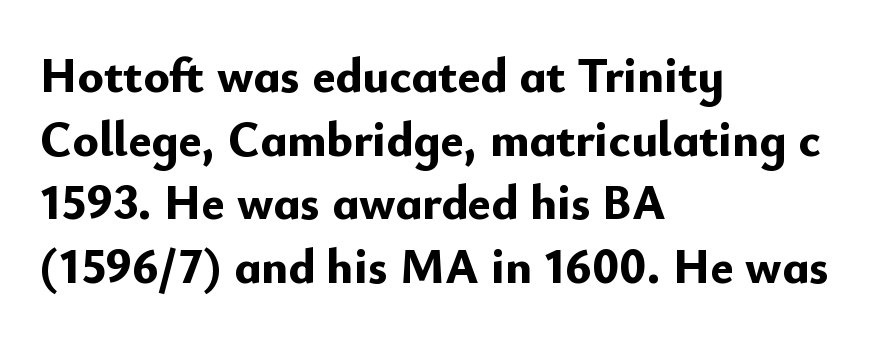
{"serif": "no", "italic": "no", "bold": "yes", "weight": "bold", "width": "normal", "stroke_contrast": "low", "x_height": "small", "monospaced": "no", "underline": "no", "align": "left", "line_spacing": "normal", "line_spacing_ratio": 1.3, "letter_spacing": "normal", "letter_spacing_em": 0.0, "glyph_px": 49}
